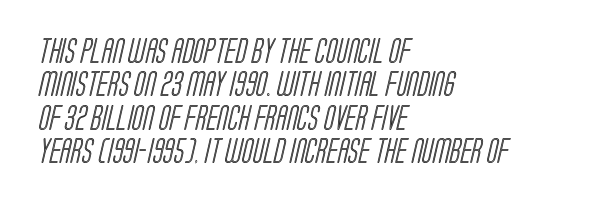
Line beginnings align vertically; line endings do not. Is the letter spacing exaggerated? No — it looks like the ordinary default. The designer left line spacing at the default. The string is rendered with underlining switched off.
